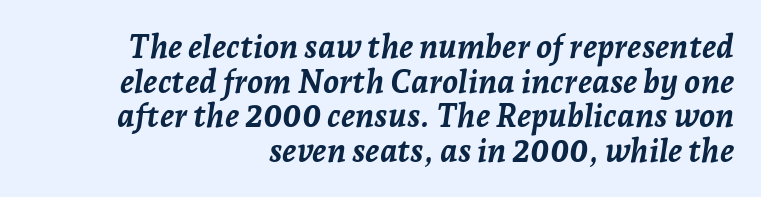
The image shows 32 px semibold type, italic (leaning right); set right-aligned, tight line spacing (1.08x), normal letter spacing, not underlined; low stroke contrast and a medium x-height.
